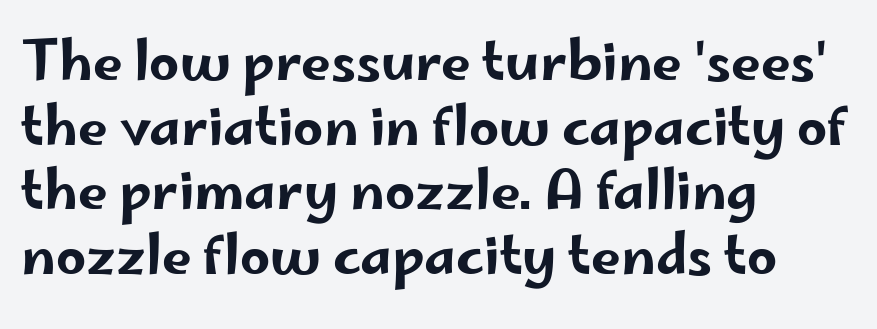
The image shows 53 px wide sans-serif type, upright; set left-aligned, line spacing 1.22x, normal letter spacing, not underlined; low stroke contrast and a small x-height.
